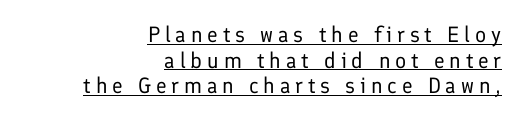
Decoration check: the copy is underlined. The specimen reads as upright at a glance. The letters look calm and open, with moderate or lighter stems. Look at the tracking — it's clearly loosened, letters drifting apart. Is the block centered? No — it sits flush against the right margin.
